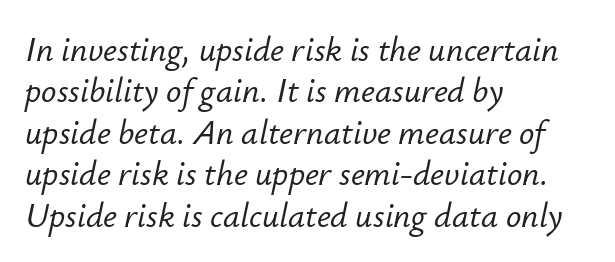
The image shows 34 px text type, italic (leaning right); set left-aligned, line spacing 1.22x, normal letter spacing, not underlined; low stroke contrast and a small x-height.
